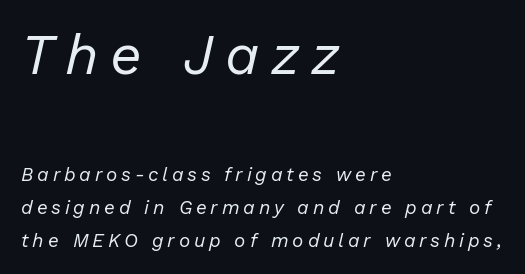
Q: Is the text bold? A: No.
Q: Is the text italic (slanted)? A: Yes, it leans right by about 13 degrees.
Q: Is the text underlined? A: No.
Q: How is the paragraph aligned? A: Left-aligned.
Q: Is the spacing between letters normal or unusually wide? A: Unusually wide.
Q: Which block of text is set in a larger size, the first (top) or the second (bottom)? A: The first (top) one.
Q: Width (condensed, normal, or wide)? A: Normal.
Q: Stroke contrast? A: Low.
Q: x-height? A: Medium.
Q: Monospaced? A: No.
